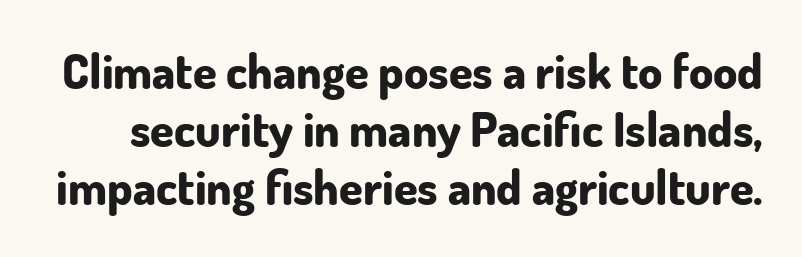
The image shows 48 px bold sans-serif type, upright; set line spacing 1.21x, normal letter spacing, not underlined; low stroke contrast and a small x-height.
